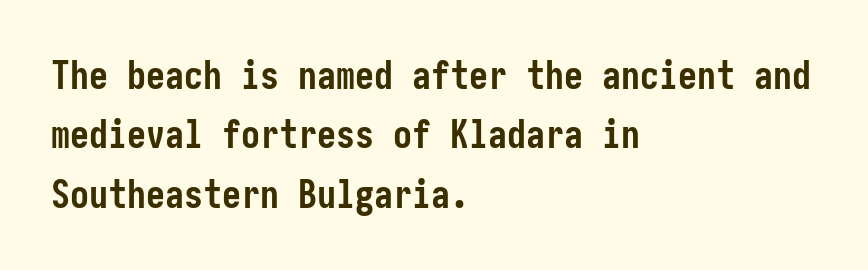
Q: Is the text bold? A: Yes.
Q: Is the text italic (slanted)? A: No, it is upright.
Q: Is the typeface a serif or a sans-serif typeface? A: Sans-serif.
Q: Is the text underlined? A: No.
Q: How is the paragraph aligned? A: Left-aligned.
Q: Is the spacing between letters normal or unusually wide? A: Normal.
Q: Is the spacing between lines tight, normal or loose? A: Normal.
Q: Width (condensed, normal, or wide)? A: Condensed.
Q: Stroke contrast? A: Low.
Q: x-height? A: Medium.
